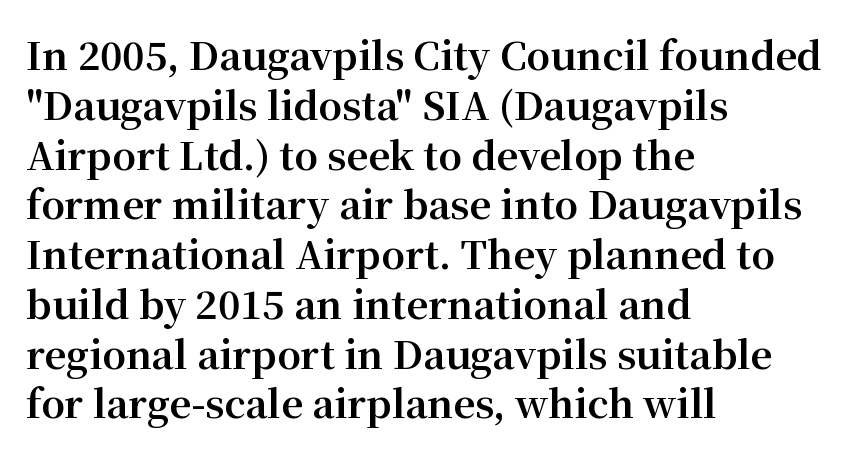
Q: Is the text bold? A: Yes.
Q: Is the text italic (slanted)? A: No, it is upright.
Q: Is the typeface a serif or a sans-serif typeface? A: Serif.
Q: Is the text underlined? A: No.
Q: How is the paragraph aligned? A: Left-aligned.
Q: Is the spacing between letters normal or unusually wide? A: Normal.
Q: Is the spacing between lines tight, normal or loose? A: Normal.
Q: Width (condensed, normal, or wide)? A: Normal.
Q: Stroke contrast? A: Medium.
Q: x-height? A: Medium.
Q: Monospaced? A: No.
